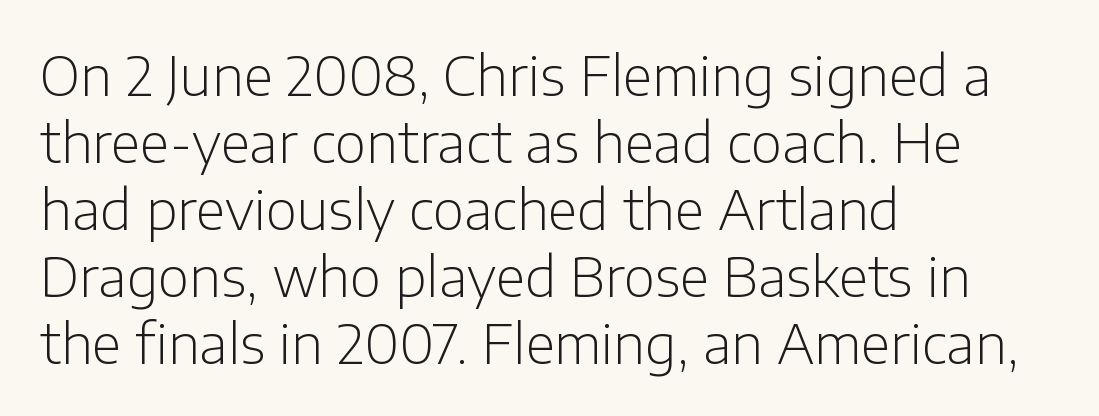
{"serif": "no", "italic": "no", "bold": "no", "weight": "light", "width": "normal", "stroke_contrast": "low", "x_height": "medium", "monospaced": "no", "underline": "no", "align": "left", "line_spacing_ratio": 1.24, "letter_spacing": "normal", "letter_spacing_em": 0.0, "glyph_px": 54}
